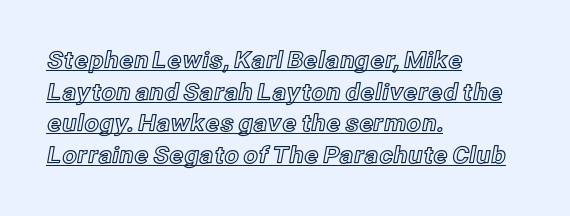
No extra tracking has been applied to these lines. Leading: standard. Students, observe the line beneath the letters — that is underlining. The paragraph shown leans on its left margin.
